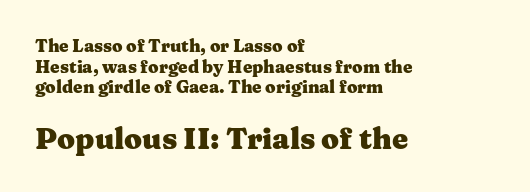
The image shows 29 px heavy, wide serif type, upright; set left-aligned, line spacing 1.21x, normal letter spacing, not underlined; the second (bottom) block is 1.71x larger; medium stroke contrast and a medium x-height.
